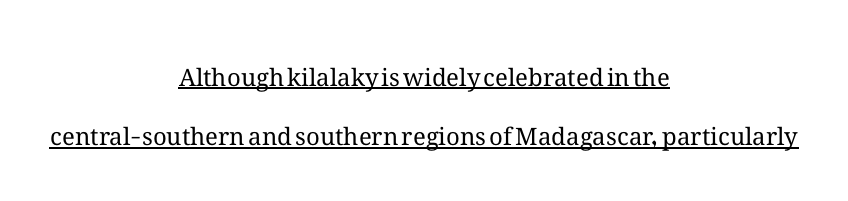
Vertical spacing — loose. Glyph-to-glyph distance matches everyday printed text. Heft: none added — not bold. Where is the straight margin? There isn't one; the lines are centered. Underlining? Definitely there.
